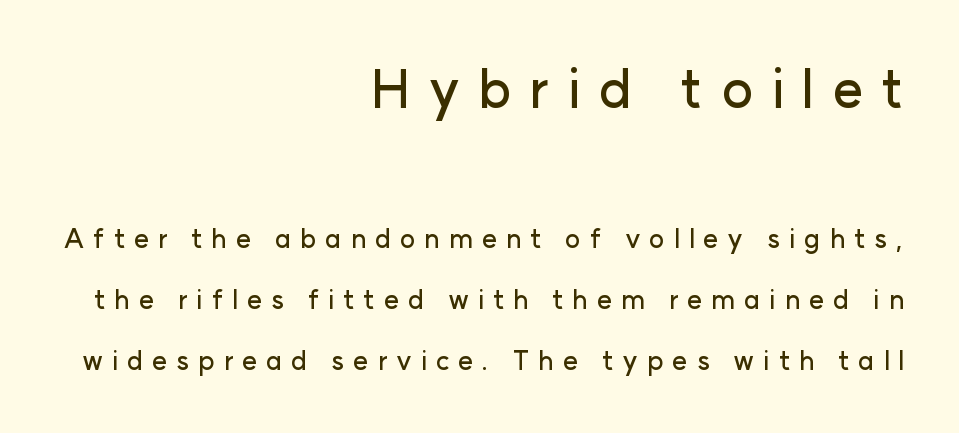
{"serif": "no", "italic": "no", "width": "normal", "stroke_contrast": "low", "x_height": "medium", "monospaced": "no", "underline": "no", "align": "right", "line_spacing": "loose", "line_spacing_ratio": 2.35, "letter_spacing": "wide", "letter_spacing_em": 0.34, "larger_block": "first", "size_ratio": 2.04, "glyph_px": 53}
